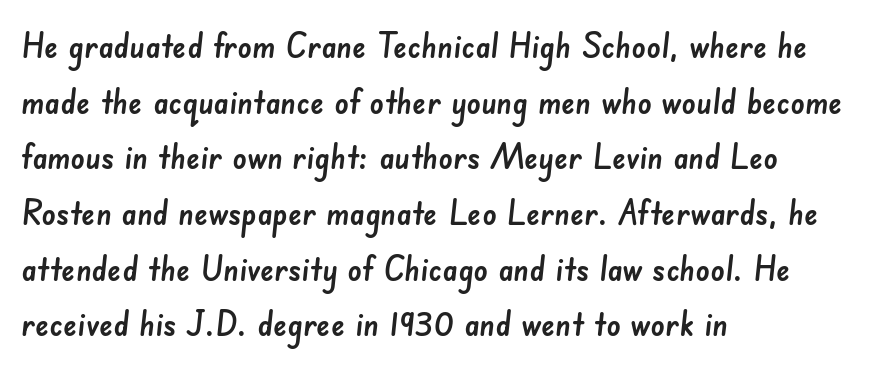
Q: Is the typeface a serif or a sans-serif typeface? A: Sans-serif.
Q: Is the text underlined? A: No.
Q: How is the paragraph aligned? A: Left-aligned.
Q: Is the spacing between letters normal or unusually wide? A: Normal.
Q: Is the spacing between lines tight, normal or loose? A: Normal.
Q: Width (condensed, normal, or wide)? A: Normal.
Q: Stroke contrast? A: Low.
Q: x-height? A: Small.
Q: Monospaced? A: No.
